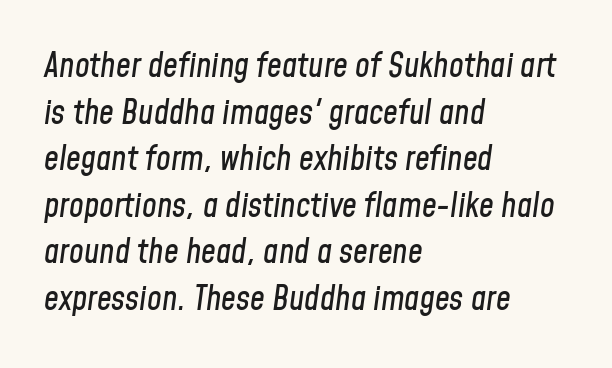
{"italic": "yes", "lean": "right", "slant_degrees": 8, "width": "condensed", "stroke_contrast": "low", "x_height": "medium", "monospaced": "no", "underline": "no", "align": "left", "line_spacing": "normal", "line_spacing_ratio": 1.41, "letter_spacing": "normal", "letter_spacing_em": 0.0, "glyph_px": 33}
